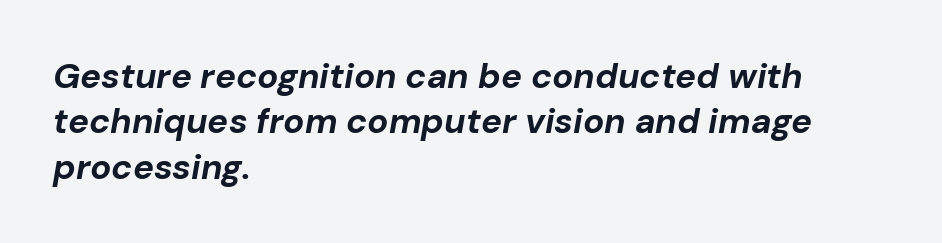
{"italic": "yes", "lean": "right", "slant_degrees": 10, "bold": "yes", "weight": "bold", "width": "normal", "stroke_contrast": "low", "x_height": "medium", "monospaced": "no", "underline": "no", "align": "left", "line_spacing": "normal", "line_spacing_ratio": 1.3, "letter_spacing": "normal", "letter_spacing_em": 0.0, "glyph_px": 35}
